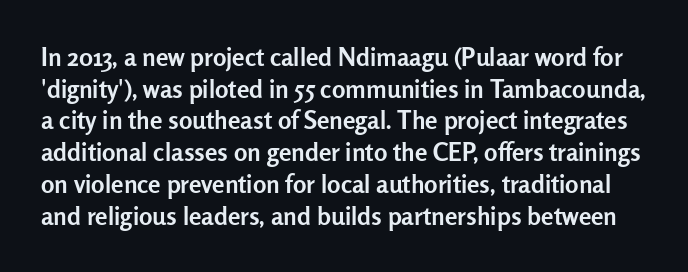
Q: Is the text bold? A: Yes.
Q: Is the text italic (slanted)? A: No, it is upright.
Q: Is the text underlined? A: No.
Q: Is the spacing between letters normal or unusually wide? A: Normal.
Q: Is the spacing between lines tight, normal or loose? A: Normal.
